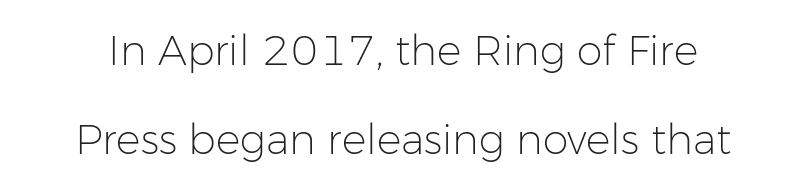
{"serif": "no", "italic": "no", "bold": "no", "weight": "light", "width": "normal", "stroke_contrast": "low", "x_height": "medium", "monospaced": "no", "underline": "no", "line_spacing": "loose", "line_spacing_ratio": 2.17, "letter_spacing": "normal", "letter_spacing_em": 0.0, "glyph_px": 41}
